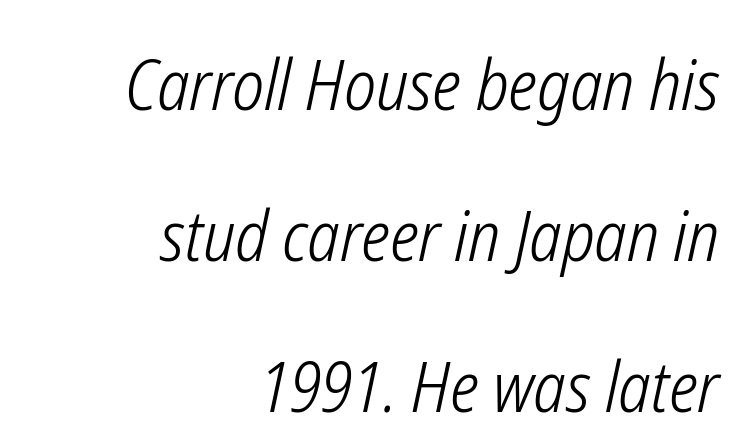
Q: Is the text bold? A: No.
Q: Is the text italic (slanted)? A: Yes, it leans right by about 12 degrees.
Q: Is the text underlined? A: No.
Q: How is the paragraph aligned? A: Right-aligned.
Q: Is the spacing between letters normal or unusually wide? A: Normal.
Q: Is the spacing between lines tight, normal or loose? A: Loose.
Q: Width (condensed, normal, or wide)? A: Condensed.
Q: Stroke contrast? A: Low.
Q: x-height? A: Medium.
Q: Monospaced? A: No.
